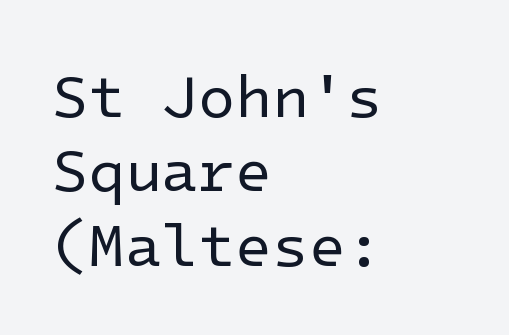
Is there any slant? The stems are plumb. Examine the stroke ends and you'll find no serifs. A bare baseline throughout the passage. Short note: letters normally spaced. Weight class: somewhere from thin through regular.
